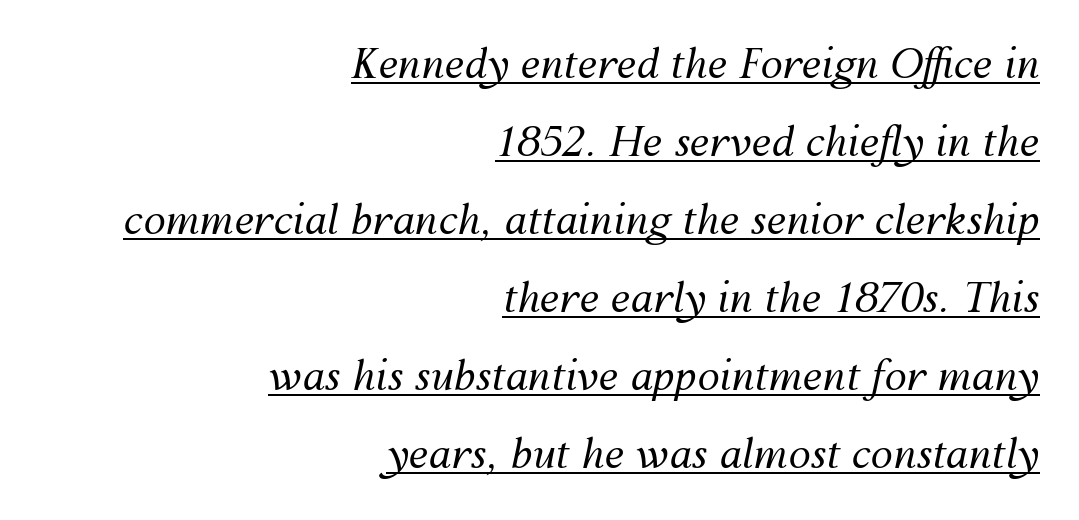
The image shows 40 px regular-weight type, italic (leaning right); set right-aligned, loose line spacing (1.95x), normal letter spacing, underlined; medium stroke contrast and a medium x-height.
